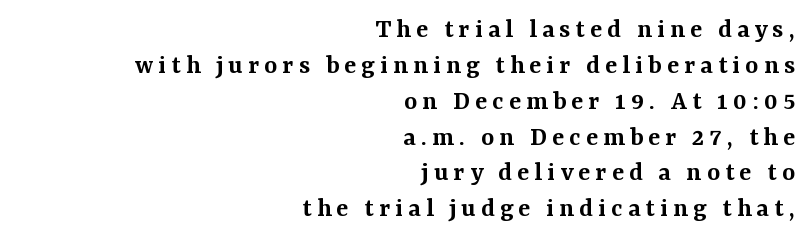
The image shows 28 px semibold serif type, upright; set right-aligned, normal line spacing (1.28x), not underlined; medium stroke contrast and a medium x-height.
